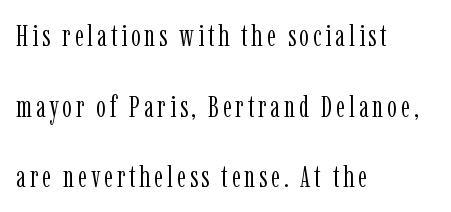
The image shows 31 px light, condensed serif type, upright; set left-aligned, loose line spacing (2.28x), not underlined; low stroke contrast and a medium x-height.
